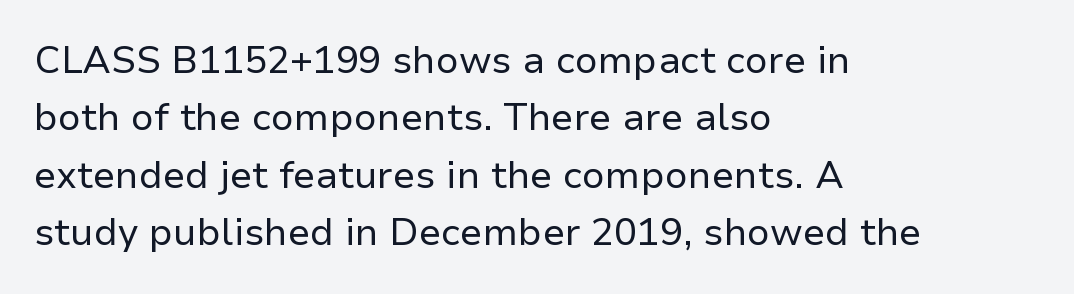
The image shows 38 px regular-weight sans-serif type, upright; set left-aligned, normal line spacing (1.51x), normal letter spacing, not underlined; low stroke contrast and a medium x-height.
